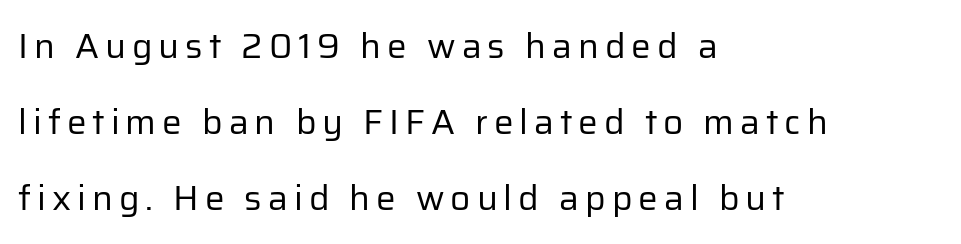
{"serif": "no", "italic": "no", "bold": "no", "weight": "regular", "width": "normal", "stroke_contrast": "low", "x_height": "medium", "monospaced": "no", "underline": "no", "align": "left", "line_spacing": "loose", "line_spacing_ratio": 2.17, "glyph_px": 35}
